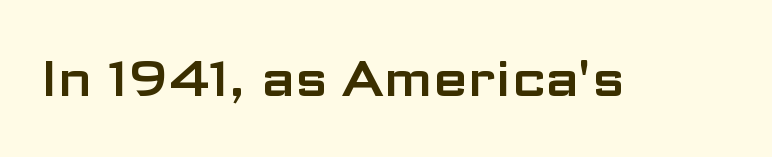
The image shows 50 px wide sans-serif type, upright; set normal letter spacing, not underlined; low stroke contrast and a medium x-height.
